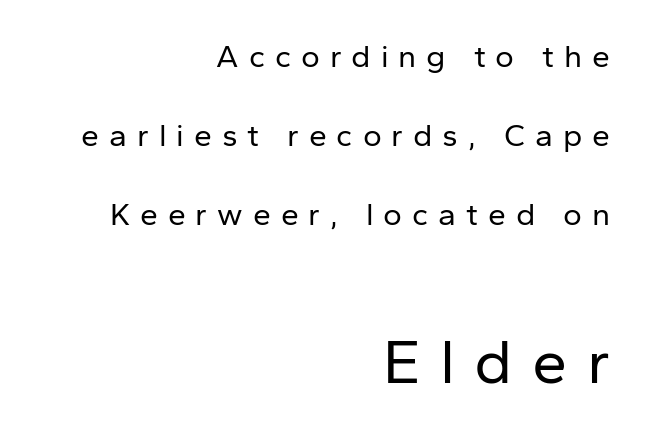
{"serif": "no", "italic": "no", "bold": "no", "weight": "regular", "width": "normal", "stroke_contrast": "low", "x_height": "medium", "monospaced": "no", "underline": "no", "align": "right", "line_spacing": "loose", "line_spacing_ratio": 2.47, "letter_spacing": "wide", "letter_spacing_em": 0.31, "larger_block": "second", "size_ratio": 1.97, "glyph_px": 63}
